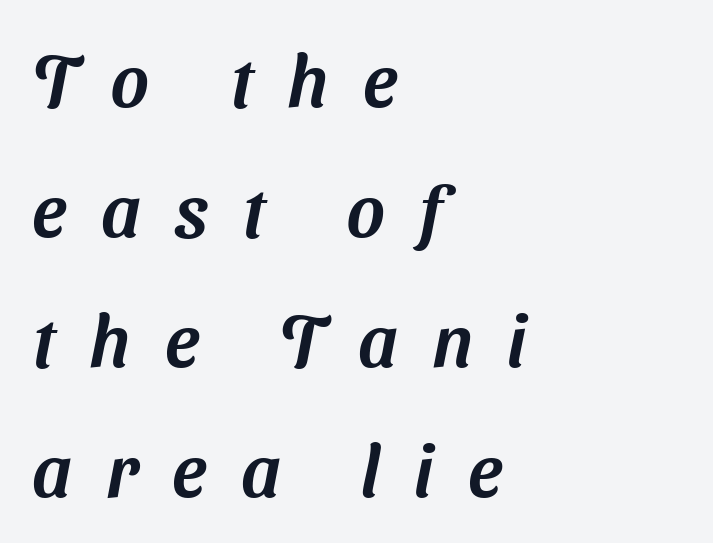
The image shows 73 px sans-serif type; set left-aligned, line spacing 1.78x, unusually wide letter spacing (+0.47 em), not underlined; medium stroke contrast and a medium x-height.
